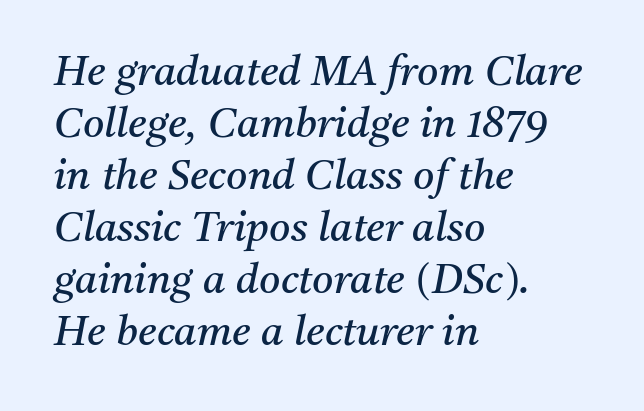
Q: Is the text bold? A: No.
Q: Is the text italic (slanted)? A: Yes, it leans right by about 11 degrees.
Q: Is the typeface a serif or a sans-serif typeface? A: Serif.
Q: Is the text underlined? A: No.
Q: How is the paragraph aligned? A: Left-aligned.
Q: Is the spacing between letters normal or unusually wide? A: Normal.
Q: Is the spacing between lines tight, normal or loose? A: Normal.
Q: Width (condensed, normal, or wide)? A: Normal.
Q: Stroke contrast? A: Medium.
Q: x-height? A: Medium.
Q: Monospaced? A: No.
